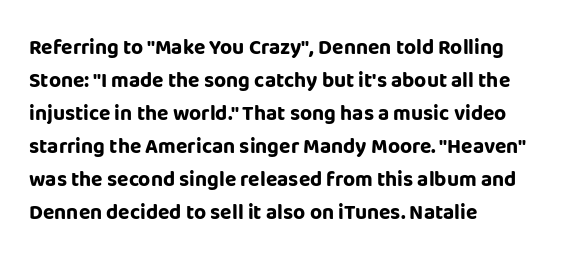
The image shows 21 px bold type, upright; set left-aligned, normal line spacing (1.57x), normal letter spacing, not underlined.
